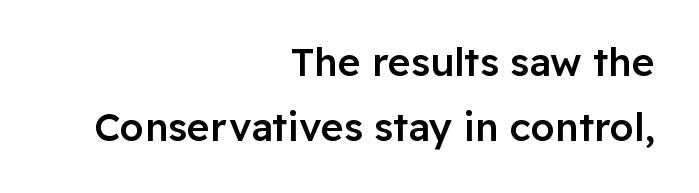
Q: Is the text bold? A: Semi-bold.
Q: Is the text italic (slanted)? A: No, it is upright.
Q: Is the typeface a serif or a sans-serif typeface? A: Sans-serif.
Q: Is the text underlined? A: No.
Q: How is the paragraph aligned? A: Right-aligned.
Q: Is the spacing between letters normal or unusually wide? A: Normal.
Q: Is the spacing between lines tight, normal or loose? A: Normal.
Q: Width (condensed, normal, or wide)? A: Normal.
Q: Stroke contrast? A: Low.
Q: x-height? A: Medium.
Q: Monospaced? A: No.
